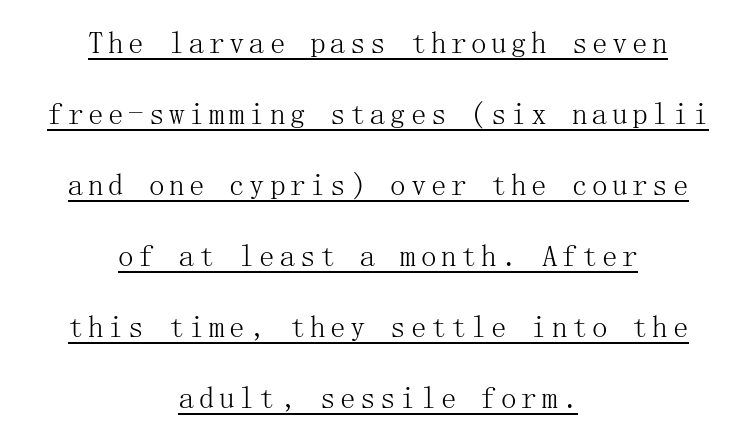
Q: Is the text bold? A: No.
Q: Is the text italic (slanted)? A: No, it is upright.
Q: Is the typeface a serif or a sans-serif typeface? A: Serif.
Q: Is the text underlined? A: Yes.
Q: How is the paragraph aligned? A: Centered.
Q: Is the spacing between lines tight, normal or loose? A: Loose.
Q: Width (condensed, normal, or wide)? A: Normal.
Q: Stroke contrast? A: Medium.
Q: x-height? A: Medium.
